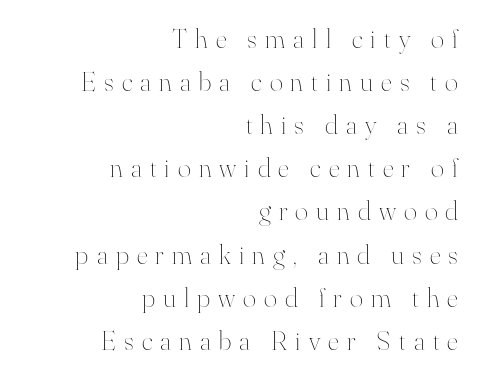
The image shows 28 px thin type, upright; set right-aligned, normal line spacing (1.54x), unusually wide letter spacing (+0.29 em), not underlined; high stroke contrast and a small x-height.
